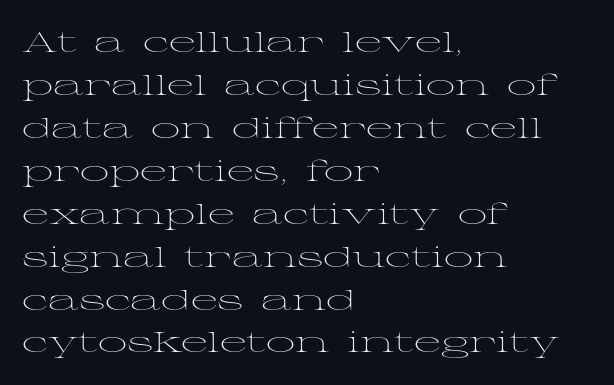
Q: Is the text bold? A: No.
Q: Is the text italic (slanted)? A: No, it is upright.
Q: Is the typeface a serif or a sans-serif typeface? A: Serif.
Q: Is the text underlined? A: No.
Q: How is the paragraph aligned? A: Left-aligned.
Q: Is the spacing between letters normal or unusually wide? A: Normal.
Q: Is the spacing between lines tight, normal or loose? A: Normal.
Q: Width (condensed, normal, or wide)? A: Wide.
Q: Stroke contrast? A: Medium.
Q: x-height? A: Medium.
Q: Monospaced? A: No.
